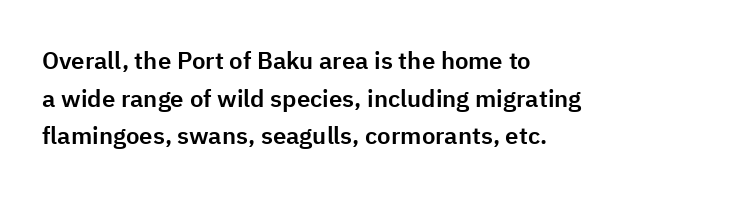
Q: Is the text italic (slanted)? A: No, it is upright.
Q: Is the text underlined? A: No.
Q: How is the paragraph aligned? A: Left-aligned.
Q: Is the spacing between letters normal or unusually wide? A: Normal.
Q: Is the spacing between lines tight, normal or loose? A: Normal.
